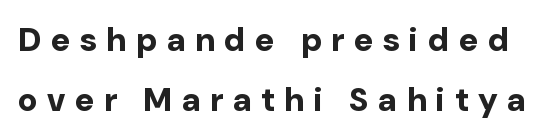
{"serif": "no", "italic": "no", "bold": "yes", "weight": "bold", "width": "normal", "stroke_contrast": "low", "x_height": "medium", "monospaced": "no", "underline": "no", "line_spacing_ratio": 1.81, "letter_spacing": "wide", "letter_spacing_em": 0.3, "glyph_px": 33}
